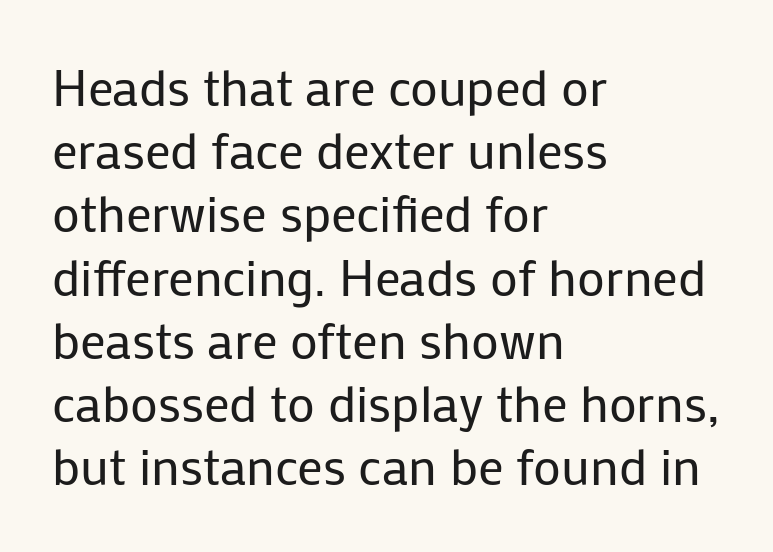
The image shows 51 px regular-weight sans-serif type, upright; set left-aligned, line spacing 1.24x, normal letter spacing, not underlined; low stroke contrast and a medium x-height.
